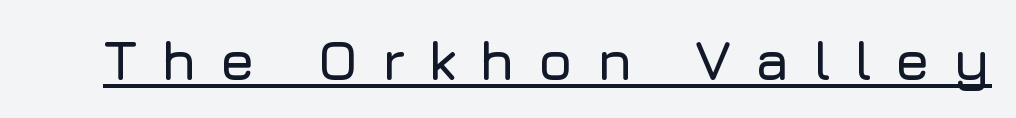
Letter spacing: wide. Proportional: the letters do not fall into vertical columns. The lettering is marked with a stroke running underneath it. Examine the stroke ends and you'll find no serifs. These lines were composed using upright roman letters.
